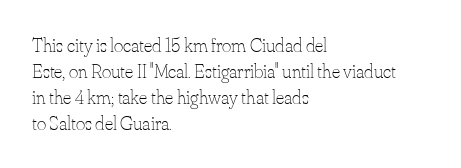
Q: Is the text bold? A: No.
Q: Is the text italic (slanted)? A: No, it is upright.
Q: Is the text underlined? A: No.
Q: How is the paragraph aligned? A: Left-aligned.
Q: Is the spacing between letters normal or unusually wide? A: Normal.
Q: Is the spacing between lines tight, normal or loose? A: Normal.
